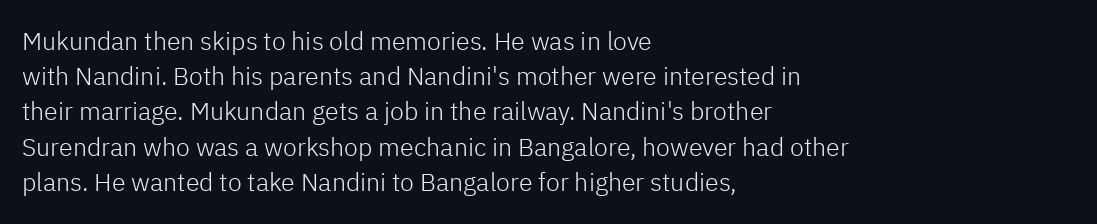
Q: Is the text bold? A: No.
Q: Is the text italic (slanted)? A: No, it is upright.
Q: Is the text underlined? A: No.
Q: How is the paragraph aligned? A: Left-aligned.
Q: Is the spacing between letters normal or unusually wide? A: Normal.
Q: Is the spacing between lines tight, normal or loose? A: Normal.
